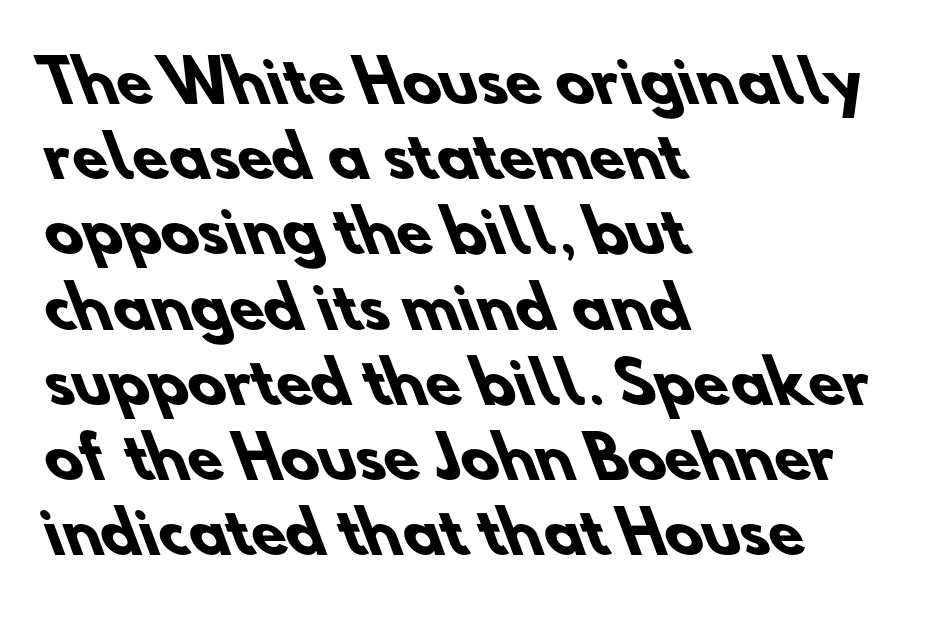
{"serif": "no", "bold": "yes", "weight": "heavy", "width": "normal", "stroke_contrast": "low", "x_height": "small", "monospaced": "no", "underline": "no", "align": "left", "line_spacing": "normal", "line_spacing_ratio": 1.32, "letter_spacing": "normal", "letter_spacing_em": 0.0, "glyph_px": 57}
